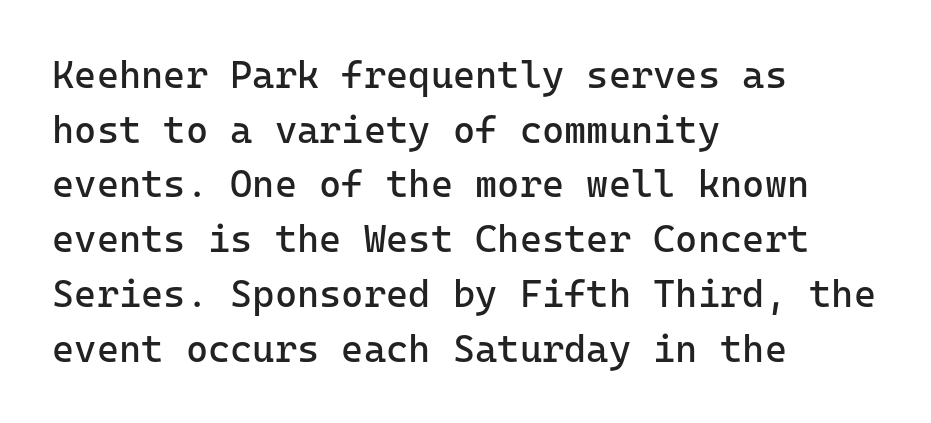
Q: Is the text bold? A: No.
Q: Is the text italic (slanted)? A: No, it is upright.
Q: Is the typeface a serif or a sans-serif typeface? A: Sans-serif.
Q: Is the text underlined? A: No.
Q: How is the paragraph aligned? A: Left-aligned.
Q: Is the spacing between letters normal or unusually wide? A: Normal.
Q: Is the spacing between lines tight, normal or loose? A: Normal.
Q: Width (condensed, normal, or wide)? A: Normal.
Q: Stroke contrast? A: Low.
Q: x-height? A: Medium.
Q: Monospaced? A: Yes.
